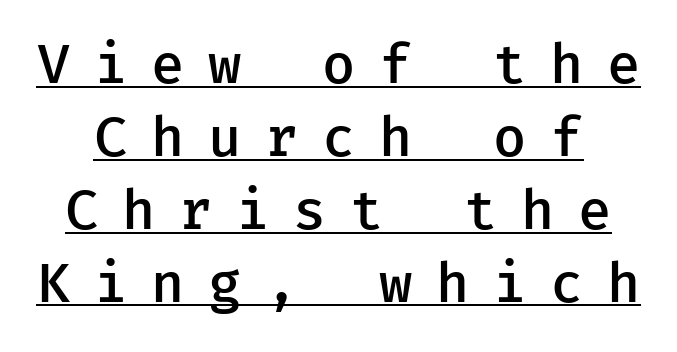
{"serif": "no", "italic": "no", "bold": "semi", "weight": "semibold", "width": "normal", "stroke_contrast": "low", "x_height": "medium", "underline": "yes", "line_spacing": "normal", "line_spacing_ratio": 1.35, "letter_spacing": "wide", "letter_spacing_em": 0.44, "glyph_px": 54}
